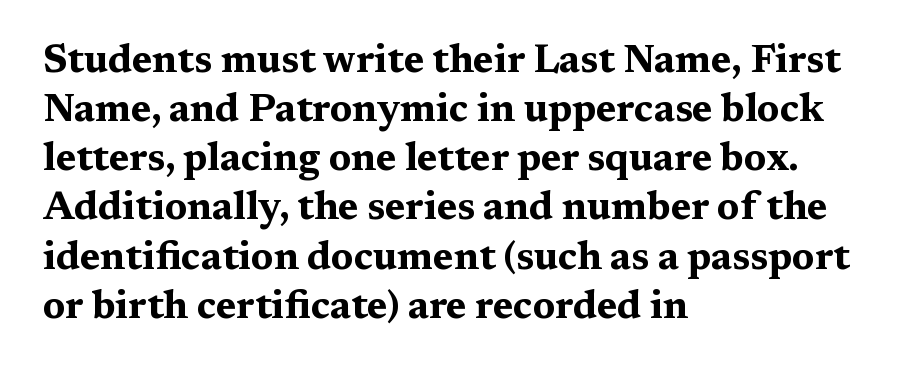
Q: Is the text bold? A: Yes.
Q: Is the text italic (slanted)? A: No, it is upright.
Q: Is the typeface a serif or a sans-serif typeface? A: Serif.
Q: Is the text underlined? A: No.
Q: How is the paragraph aligned? A: Left-aligned.
Q: Is the spacing between letters normal or unusually wide? A: Normal.
Q: Is the spacing between lines tight, normal or loose? A: Normal.
Q: Width (condensed, normal, or wide)? A: Wide.
Q: Stroke contrast? A: Medium.
Q: x-height? A: Medium.
Q: Monospaced? A: No.
